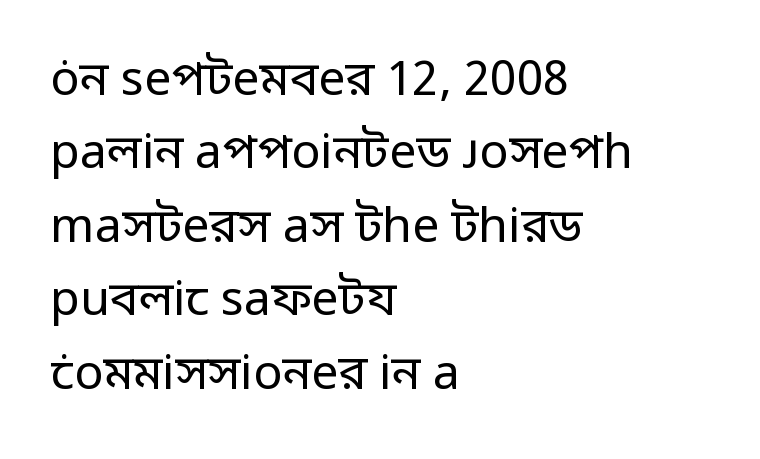
The image shows 48 px regular-weight sans-serif type, upright; set left-aligned, normal line spacing (1.53x), normal letter spacing, not underlined; low stroke contrast and a medium x-height.
